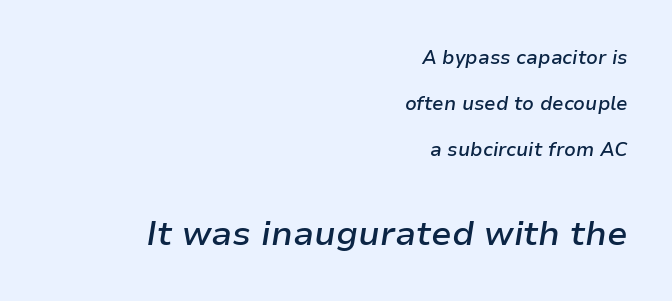
The image shows 34 px semibold type, italic (leaning right); set right-aligned, loose line spacing (2.43x), normal letter spacing, not underlined; the second (bottom) block is 1.79x larger; low stroke contrast and a medium x-height.
